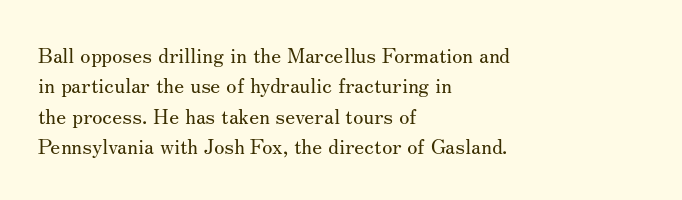
Q: Is the text bold? A: No.
Q: Is the text italic (slanted)? A: No, it is upright.
Q: Is the text underlined? A: No.
Q: How is the paragraph aligned? A: Left-aligned.
Q: Is the spacing between letters normal or unusually wide? A: Normal.
Q: Is the spacing between lines tight, normal or loose? A: Normal.
